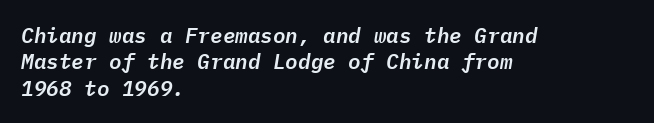
The image shows 21 px text type, italic (leaning right); set left-aligned, normal line spacing (1.26x), normal letter spacing, not underlined.
